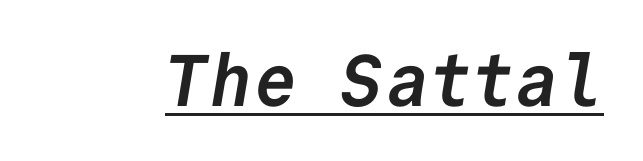
{"serif": "no", "bold": "yes", "weight": "semibold", "width": "normal", "stroke_contrast": "low", "x_height": "medium", "monospaced": "yes", "underline": "yes", "letter_spacing": "normal", "letter_spacing_em": 0.0, "glyph_px": 73}
